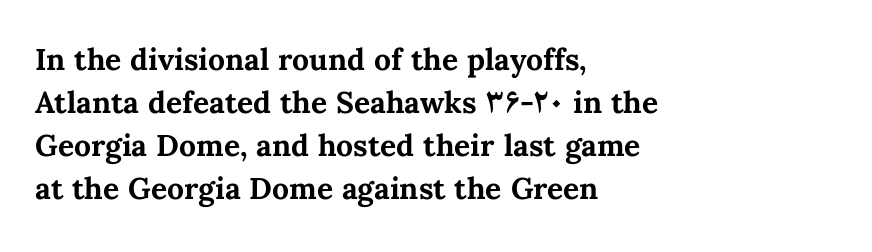
The vertical gap from one line to the next is medium. Compared with an ordinary text face, these strokes are far heavier — a full bold. Style check: upright. Which margin do the lines hug? The left one — the right edge is uneven. The passage shown is typed in a proportional face where columns would drift. The gaps between neighbouring characters are ordinary and unremarkable.
